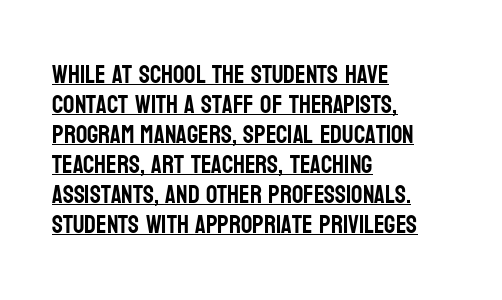
The image shows 25 px text type, upright; set left-aligned, line spacing 1.2x, normal letter spacing, underlined.
